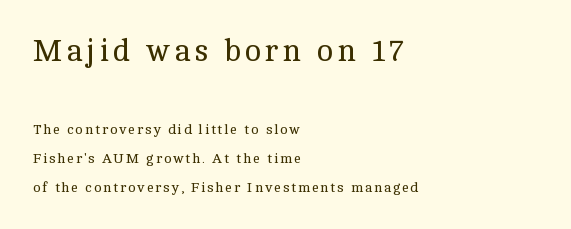
The image shows 31 px regular-weight serif type, upright; set left-aligned, loose line spacing (2.05x), not underlined; the first (top) block is 2.21x larger; a medium x-height.
